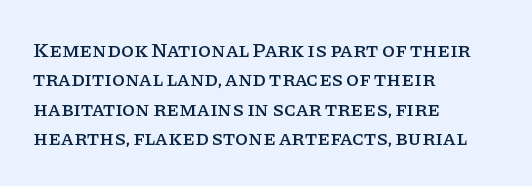
The image shows 21 px text type, upright; set left-aligned, normal line spacing (1.4x), normal letter spacing, not underlined.
